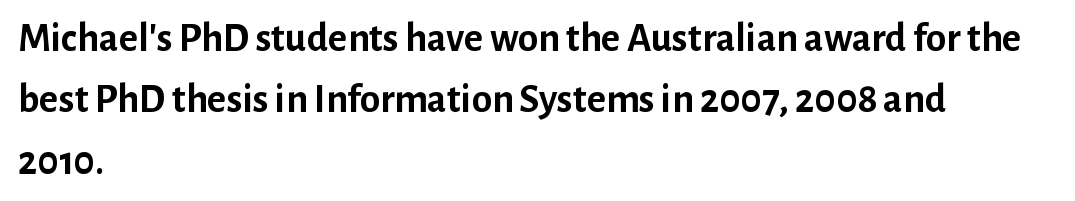
The image shows 41 px semibold sans-serif type, upright; set left-aligned, normal line spacing (1.5x), normal letter spacing, not underlined; low stroke contrast and a medium x-height.
